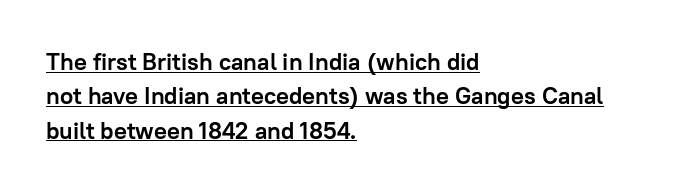
The image shows 24 px bold type, upright; set left-aligned, normal line spacing (1.43x), normal letter spacing, underlined.
